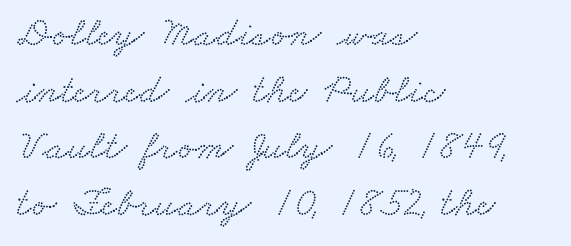
Think of a printed novel: that variable character pitch is what you see here. Beneath every word, the page is bare. Glyph-to-glyph distance matches everyday printed text. Compared with a centered layout, this one pins lines to the left instead. Horizontal bands of white between lines are of average thickness. The glyphs in this specimen are seriffed.
